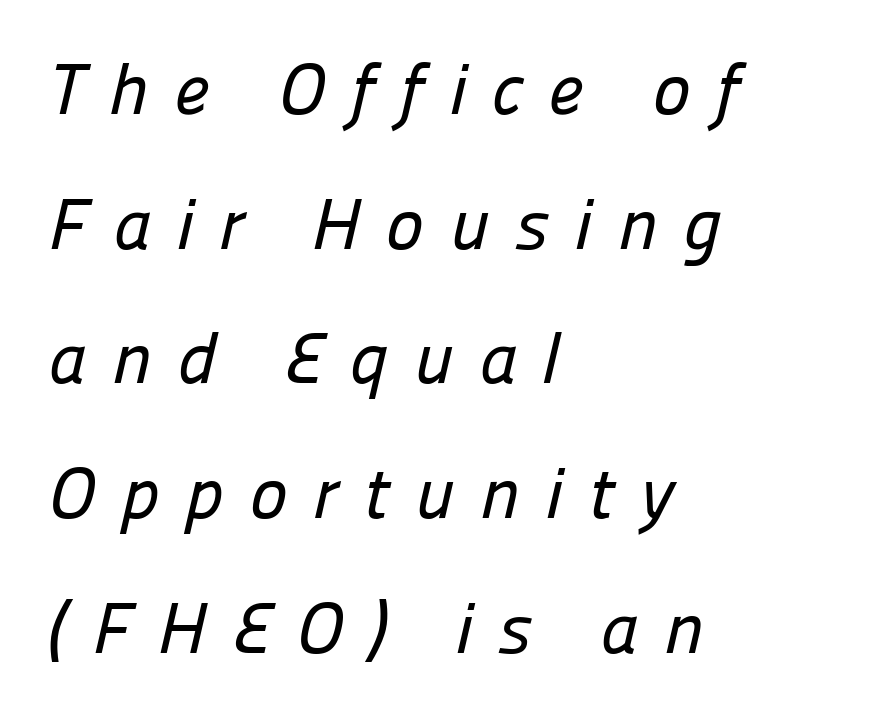
This rendering uses left alignment, leaving the right contour irregular. A clean baseline with only descenders dipping below it. Does extra space separate the letters? Yes, quite a lot of it. A sans-serif font was chosen for this passage.
